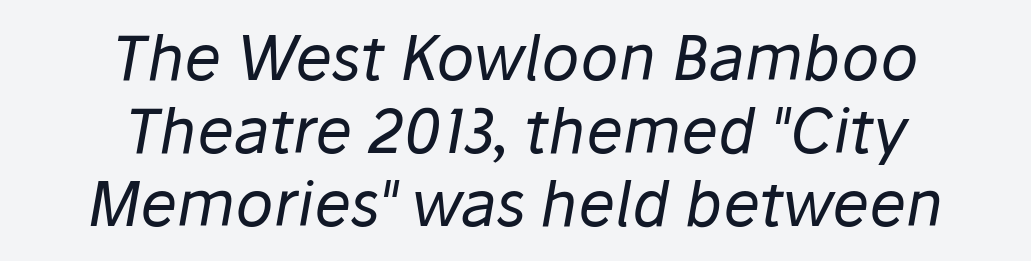
{"italic": "yes", "lean": "right", "slant_degrees": 10, "bold": "no", "weight": "regular", "width": "normal", "stroke_contrast": "low", "x_height": "medium", "monospaced": "no", "underline": "no", "align": "center", "line_spacing_ratio": 1.18, "letter_spacing": "normal", "letter_spacing_em": 0.0, "glyph_px": 62}
